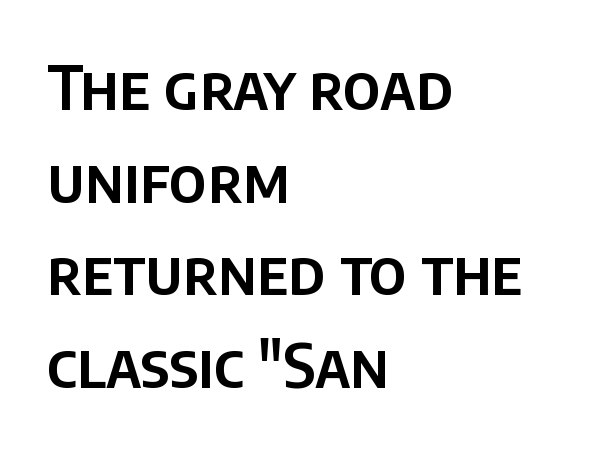
The image shows 61 px sans-serif type, upright; set left-aligned, normal line spacing (1.52x), normal letter spacing, not underlined; low stroke contrast and a large x-height.
